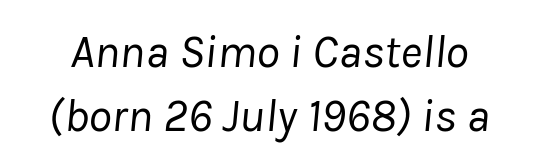
The glyphs are unaccompanied by any horizontal stroke below them. Note the varied advance widths — an 'i' is clearly narrower than an 'm'. Emphasis-style slanted type is in use. Stroke mass is kept to a normal reading level or below.
